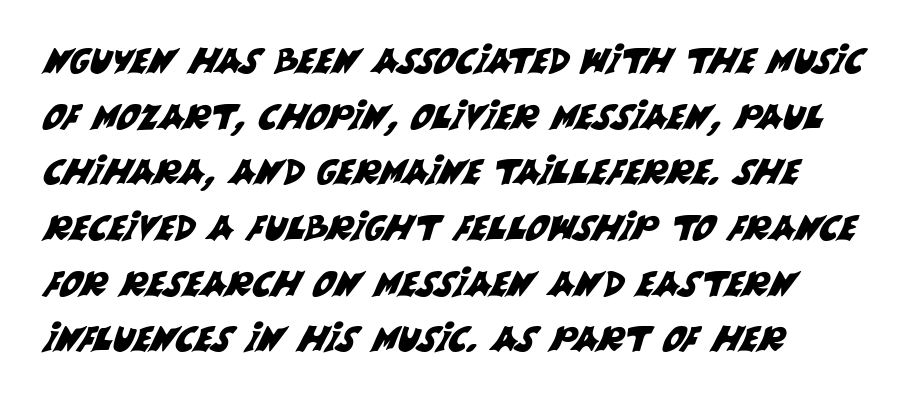
The image shows 35 px sans-serif type; set left-aligned, normal line spacing (1.59x), normal letter spacing, not underlined; medium stroke contrast and a large x-height.
